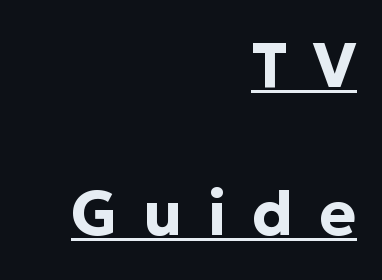
The image shows 62 px bold sans-serif type, upright; set right-aligned, loose line spacing (2.39x), unusually wide letter spacing (+0.41 em), underlined; low stroke contrast and a medium x-height.
